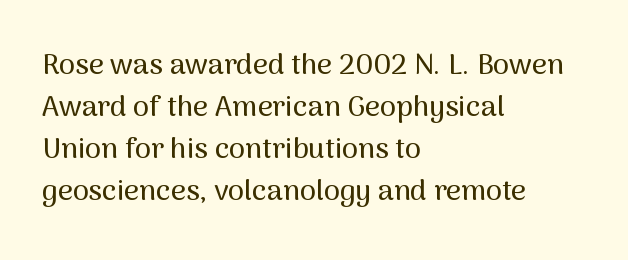
The image shows 29 px sans-serif type, upright; set left-aligned, normal line spacing (1.45x), normal letter spacing, not underlined; medium stroke contrast and a medium x-height.
